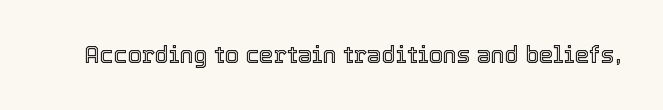
Each word holds together tightly as a unit, with standard inter-letter gaps. Posture: upright roman. The specimen omits any rule beneath the text block's lines.
